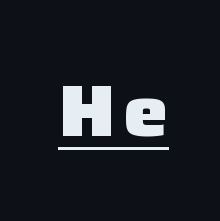
Q: Is the text bold? A: Yes.
Q: Is the text italic (slanted)? A: No, it is upright.
Q: Is the typeface a serif or a sans-serif typeface? A: Sans-serif.
Q: Is the text underlined? A: Yes.
Q: Width (condensed, normal, or wide)? A: Normal.
Q: Stroke contrast? A: Low.
Q: x-height? A: Medium.
Q: Monospaced? A: No.
